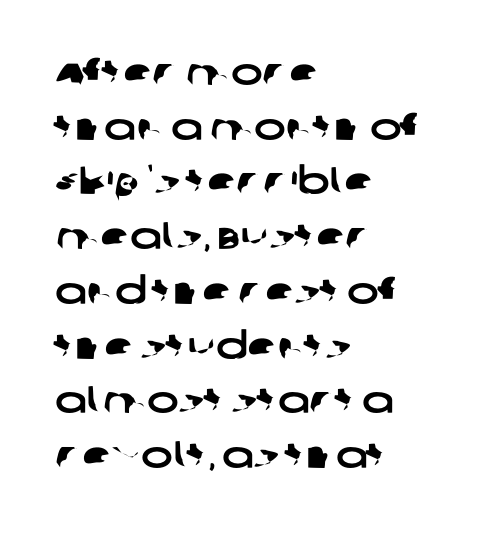
Line beginnings align vertically; line endings do not. Tracking here is standard; glyphs follow each other at the usual distance. Words float on clear page, feet unadorned. Regarding leading, the lines here are spaced in the standard way. Proportional: the letters do not fall into vertical columns.
